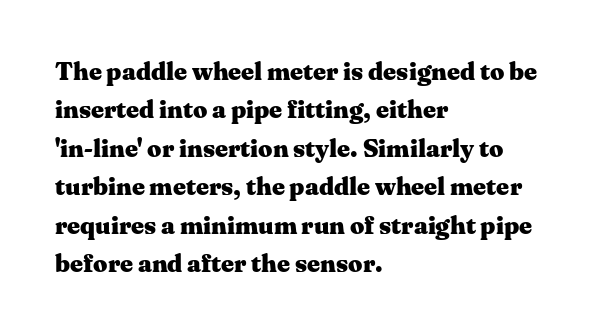
The image shows 25 px bold type, upright; set left-aligned, normal line spacing (1.54x), normal letter spacing, not underlined.
